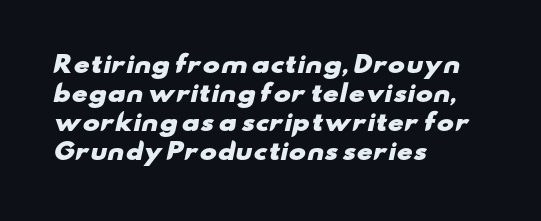
Descenders hang freely into open space. This block has exactly the height ordinary leading produces. Students, note that the glyphs here touch the page at normal intervals. I'd describe the lettering as bold — thick and assertive.
